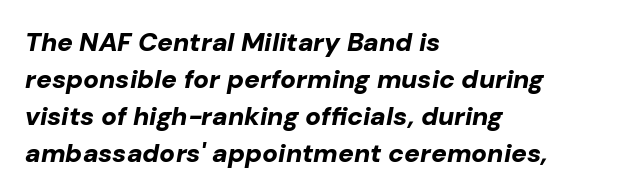
Compared with typical paragraphs, the rows here are spaced about the same. Typeset ragged right — the left edge is the straight one. An italicized treatment has been applied to the whole sample. As a designer I'd log this as weight 700, bold. Bare-footed words on every line.
